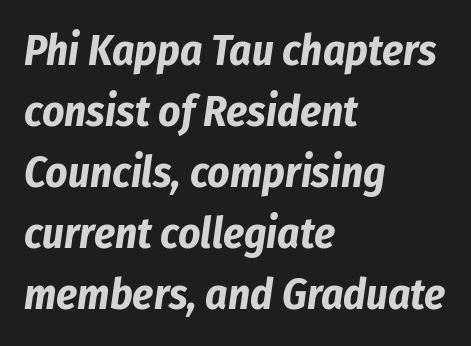
Students, observe: this is what conventionally led text looks like. There's an unmistakable incline to the writing here. The passage is arranged the way most books set body copy — flush left. The baseline area is clear. The passage shown is typed in a proportional face where columns would drift.
